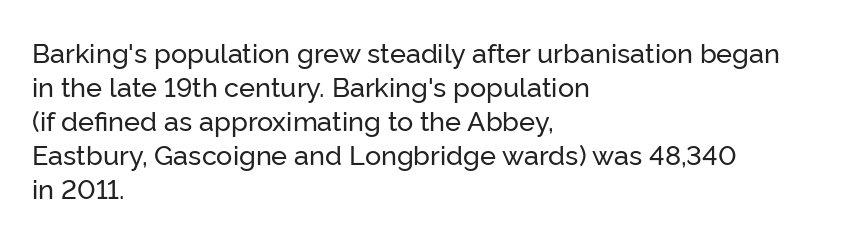
The image shows 27 px text type, upright; set left-aligned, normal line spacing (1.26x), normal letter spacing, not underlined.
